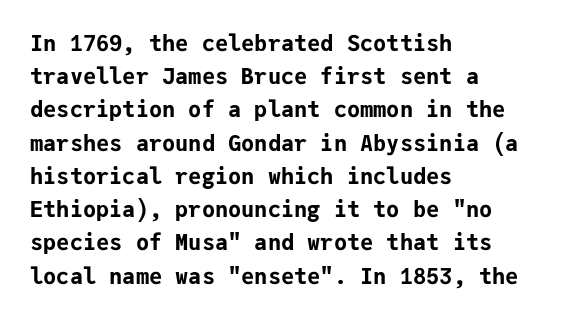
Q: Is the text bold? A: Yes.
Q: Is the text italic (slanted)? A: No, it is upright.
Q: Is the text underlined? A: No.
Q: How is the paragraph aligned? A: Left-aligned.
Q: Is the spacing between letters normal or unusually wide? A: Normal.
Q: Is the spacing between lines tight, normal or loose? A: Normal.
